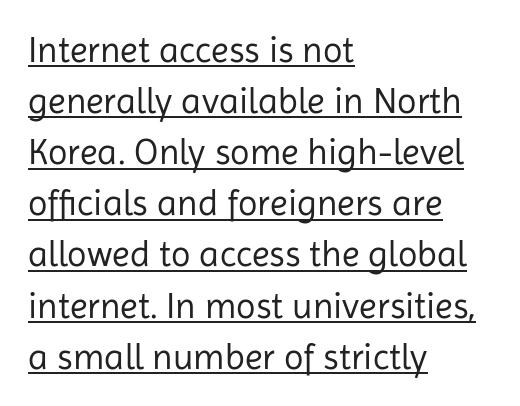
Is there any slant? The stems are plumb. Is this a fixed-width face? No — the glyphs have proportional, varying widths. Weight: regular or lighter. Visually the block forms a straight wall on the left and a jagged coastline on the right. Caption: lettering with a line underneath.
